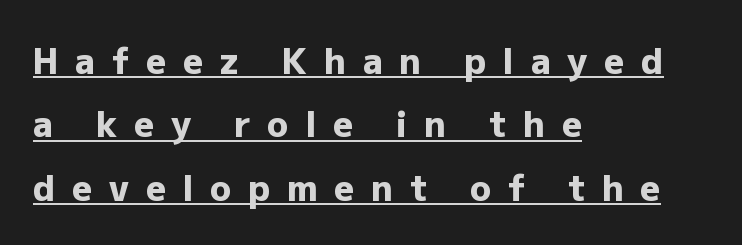
Strokes here are thick enough to call this a true bold. The string is rendered with underlining switched on. In terms of posture, this sample is upright. Note the varied advance widths — an 'i' is clearly narrower than an 'm'. Nope, no serifs anywhere on these letters.
